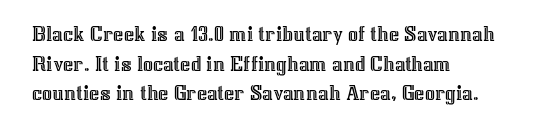
The passage shown stacks its lines at a standard gap. Look at the tracking — it's just the regular setting, nothing added. A typesetter would mark this as roman, not italic. Underlining? Definitely not there. One-word summary of the alignment: left.
